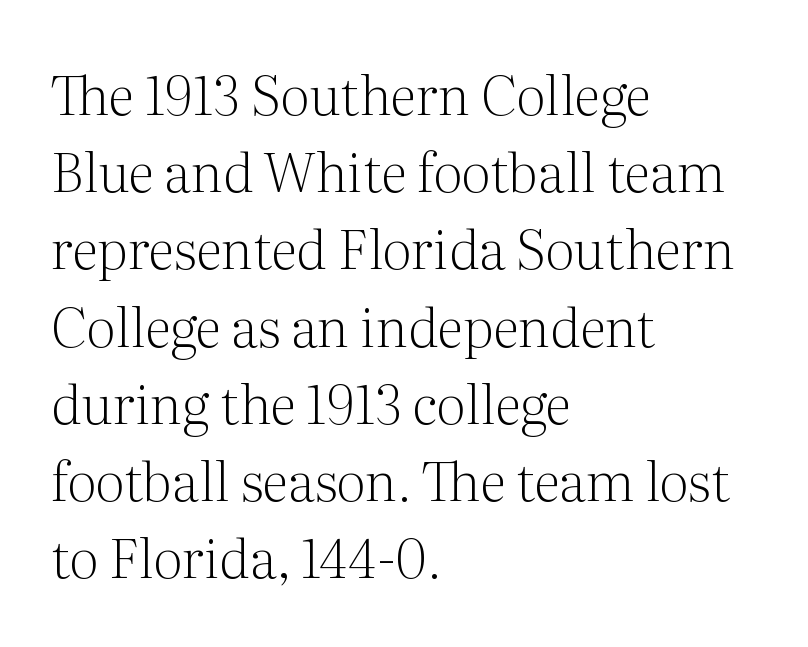
Bold? No — there's no thickening of the strokes. Yep, those are serifs on the letters. This rendering leaves character spacing at its baseline value. Does the leading feel generous? No, just average. The letters advance in unequal steps, a hallmark of proportional type.
